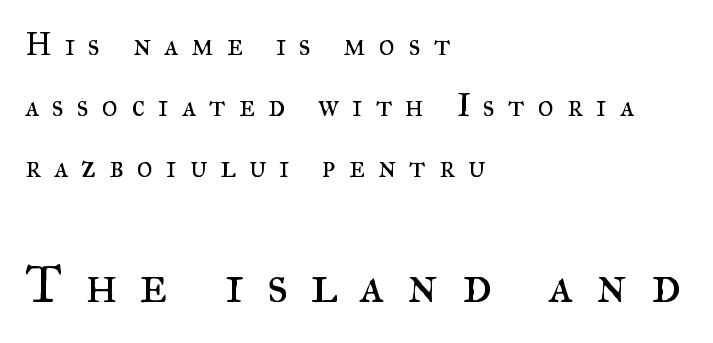
{"serif": "yes", "italic": "no", "bold": "no", "weight": "regular", "width": "normal", "stroke_contrast": "medium", "x_height": "small", "monospaced": "no", "underline": "no", "align": "left", "line_spacing": "loose", "line_spacing_ratio": 1.96, "letter_spacing": "wide", "letter_spacing_em": 0.42, "larger_block": "second", "size_ratio": 1.74, "glyph_px": 54}
